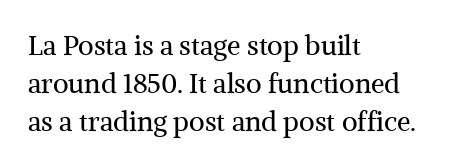
{"italic": "no", "bold": "no", "underline": "no", "align": "left", "line_spacing": "normal", "line_spacing_ratio": 1.41, "letter_spacing": "normal", "letter_spacing_em": 0.0, "glyph_px": 27}
